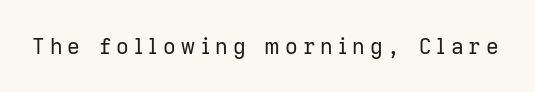
The image shows 22 px text type, upright; set unusually wide letter spacing (+0.22 em), not underlined.
